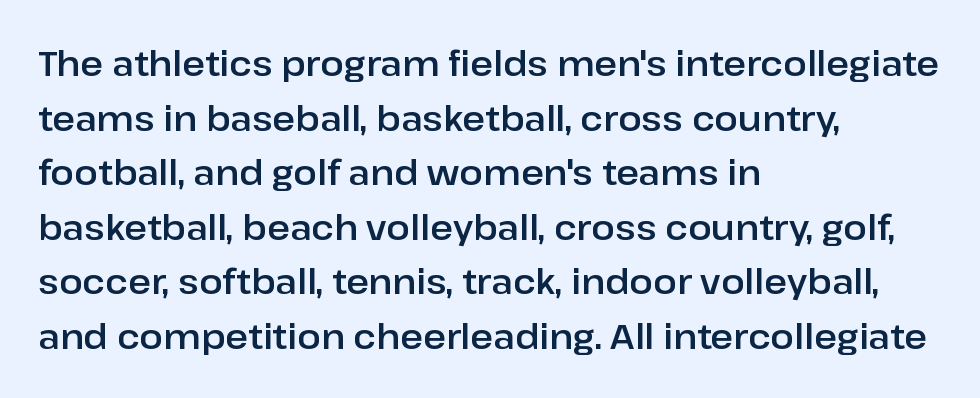
The image shows 35 px sans-serif type, upright; set left-aligned, normal line spacing (1.56x), normal letter spacing, not underlined; low stroke contrast and a medium x-height.
